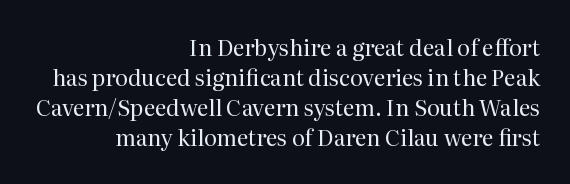
Q: Is the text bold? A: No.
Q: Is the text italic (slanted)? A: No, it is upright.
Q: Is the text underlined? A: No.
Q: How is the paragraph aligned? A: Right-aligned.
Q: Is the spacing between letters normal or unusually wide? A: Normal.
Q: Is the spacing between lines tight, normal or loose? A: Normal.
